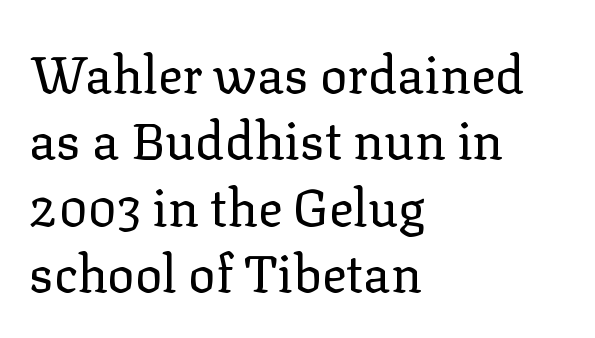
Q: Is the text bold? A: No.
Q: Is the text italic (slanted)? A: No, it is upright.
Q: Is the typeface a serif or a sans-serif typeface? A: Serif.
Q: Is the text underlined? A: No.
Q: How is the paragraph aligned? A: Left-aligned.
Q: Is the spacing between letters normal or unusually wide? A: Normal.
Q: Is the spacing between lines tight, normal or loose? A: Normal.
Q: Width (condensed, normal, or wide)? A: Normal.
Q: Stroke contrast? A: Low.
Q: x-height? A: Medium.
Q: Monospaced? A: No.
